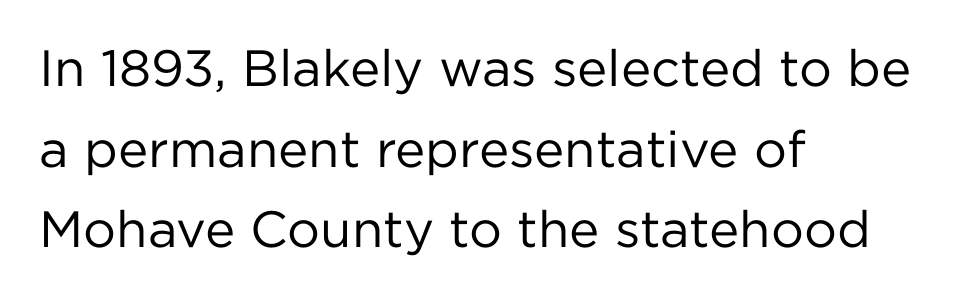
{"serif": "no", "italic": "no", "bold": "no", "weight": "regular", "width": "normal", "stroke_contrast": "low", "x_height": "medium", "monospaced": "no", "underline": "no", "align": "left", "line_spacing": "normal", "line_spacing_ratio": 1.58, "letter_spacing": "normal", "letter_spacing_em": 0.0, "glyph_px": 51}
